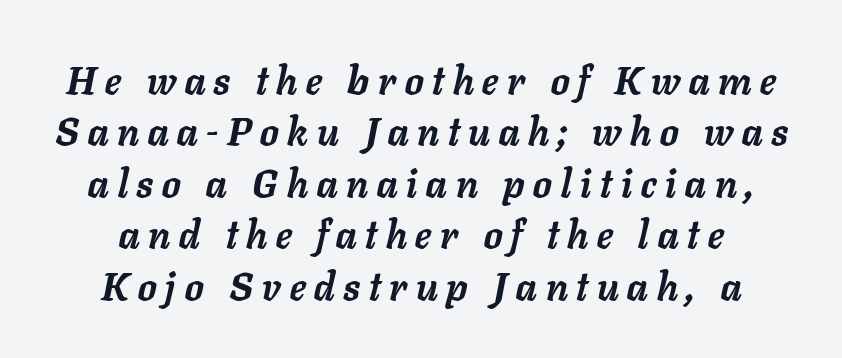
The image shows 39 px semibold type, italic (leaning right); set normal line spacing (1.32x), unusually wide letter spacing (+0.23 em), not underlined; low stroke contrast and a medium x-height.
